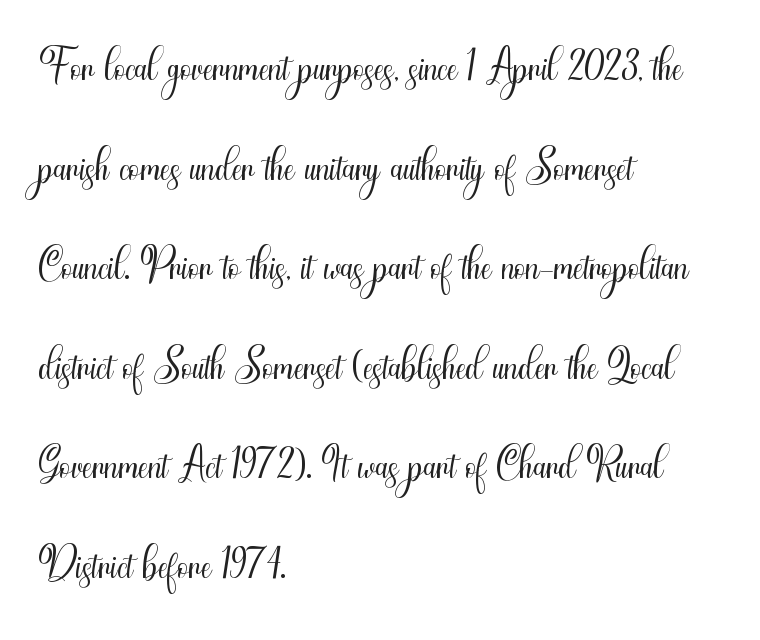
The image shows 63 px light, condensed sans-serif type; set left-aligned, normal line spacing (1.58x), normal letter spacing, not underlined; medium stroke contrast and a small x-height.
